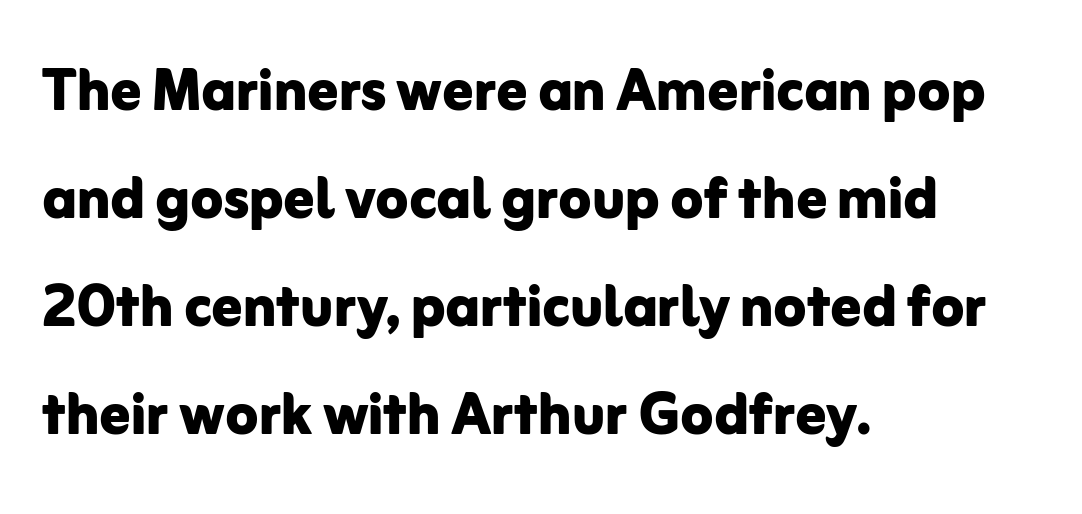
The image shows 75 px bold sans-serif type, upright; set left-aligned, normal line spacing (1.44x), normal letter spacing, not underlined; low stroke contrast and a medium x-height.
